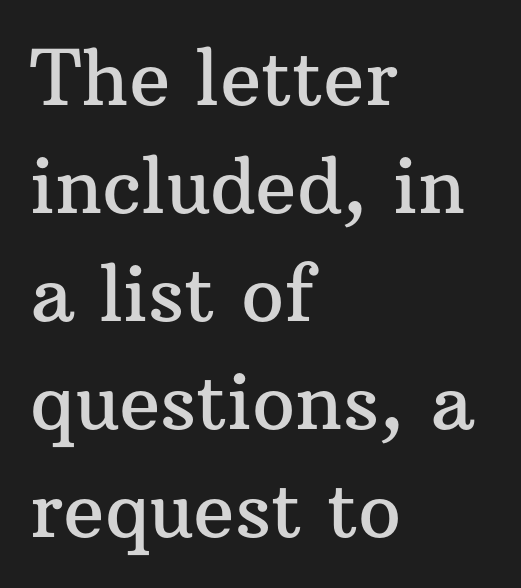
Q: Is the text italic (slanted)? A: No, it is upright.
Q: Is the typeface a serif or a sans-serif typeface? A: Serif.
Q: Is the text underlined? A: No.
Q: How is the paragraph aligned? A: Left-aligned.
Q: Is the spacing between letters normal or unusually wide? A: Normal.
Q: Is the spacing between lines tight, normal or loose? A: Normal.
Q: Width (condensed, normal, or wide)? A: Normal.
Q: Stroke contrast? A: Medium.
Q: x-height? A: Medium.
Q: Monospaced? A: No.
